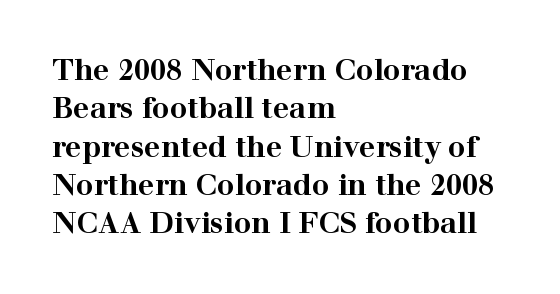
The image shows 29 px bold, wide serif type, upright; set left-aligned, normal line spacing (1.32x), normal letter spacing, not underlined; high stroke contrast and a medium x-height.
